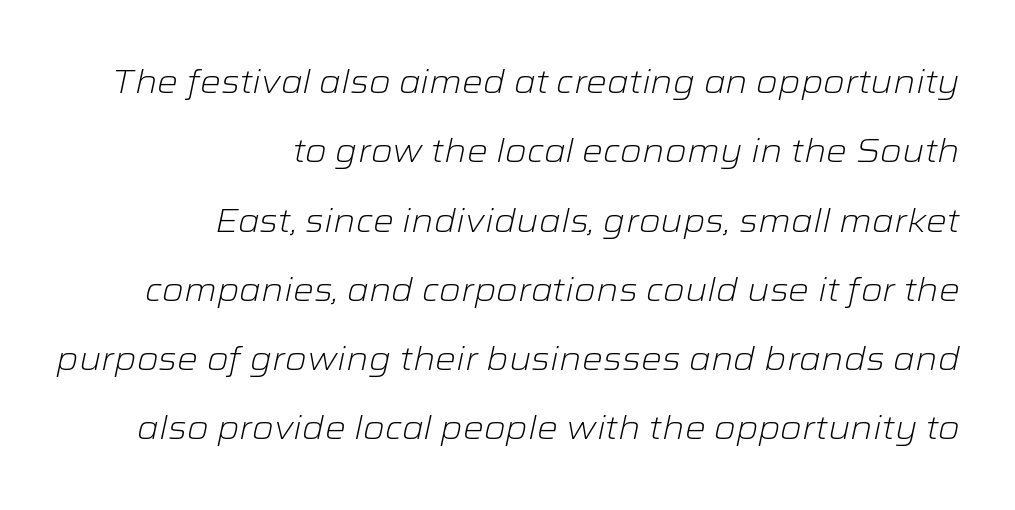
Inter-character spacing is left at the font's built-in metrics. The font is comparable to plain body text, perhaps lighter. Spacing verdict: proportional, widths tailored to each character. Tall strokes in this sample are angled rather than plumb. The space directly below the letters is spotless. What's the leading like? Stretched, with rows far apart.
